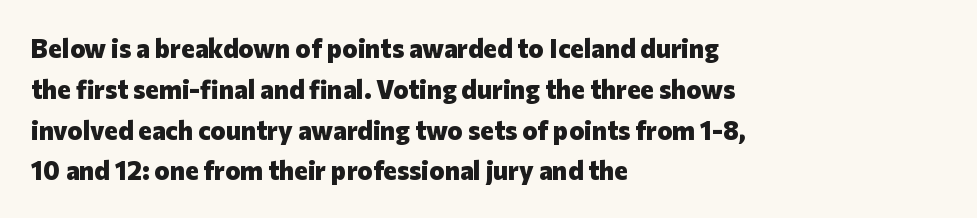
A dark, heavy texture on the line: the type is bold. Characters follow at the spacing the type designer built in. The designer left line spacing at the default. Unmarked baselines from the first word to the last. Posture: vertical.
